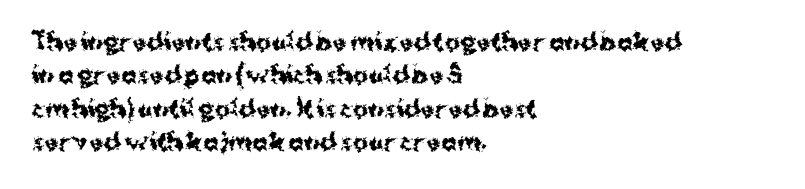
Every letter is thick-stroked: bold, no question. The space directly below the letters is spotless. How would I describe the line gaps? Plain and ordinary. A classic flush-left, rag-right setting is used for this passage. The specimen reads as upright at a glance.
